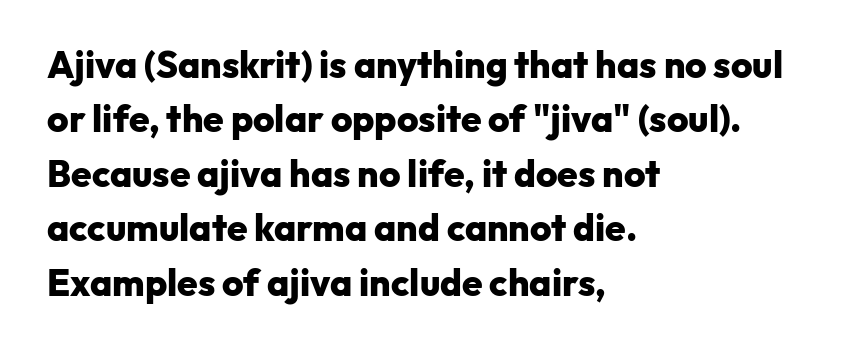
Every letter is thick-stroked: bold, no question. Think of a printed novel: that variable character pitch is what you see here. Is the letter spacing exaggerated? No — it looks like the ordinary default. A typesetter would label this face a sans. Normally led — the rows are evenly, conventionally spaced.
